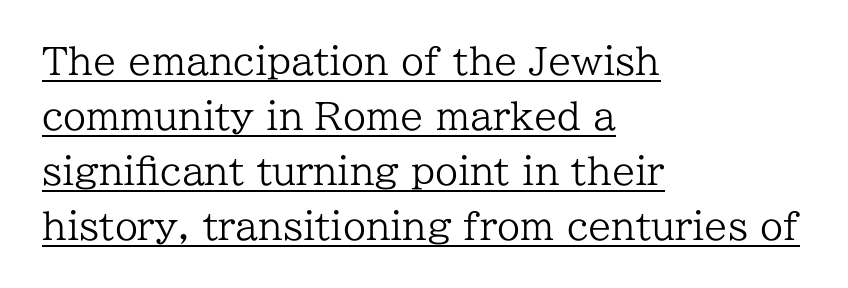
Observe the serifs anchoring each vertical stroke in this sample. The passage shown is typed in a proportional face where columns would drift. Characters remain perfectly vertical along every line. How are the letters spaced? Ordinarily, with no added tracking. The lines in this sample share a left origin and differ only in where they stop.
